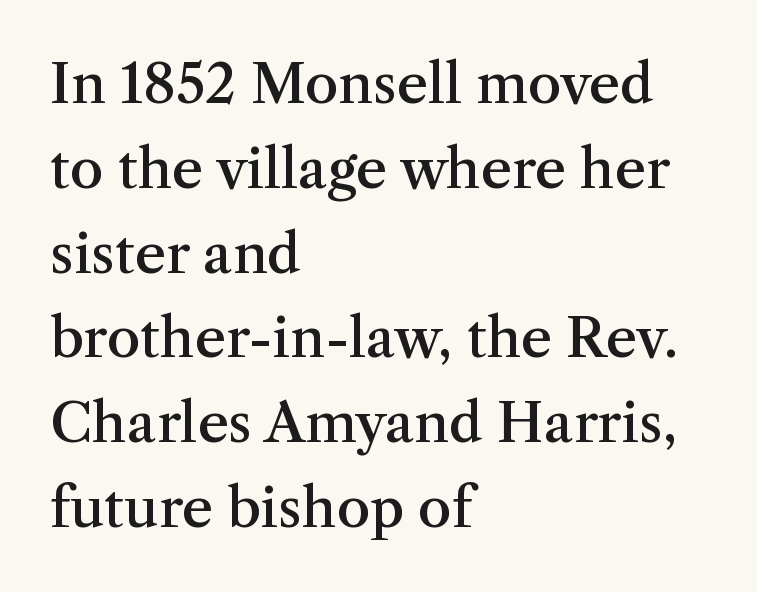
The image shows 54 px semibold serif type, upright; set left-aligned, normal line spacing (1.57x), normal letter spacing, not underlined; medium stroke contrast and a medium x-height.
